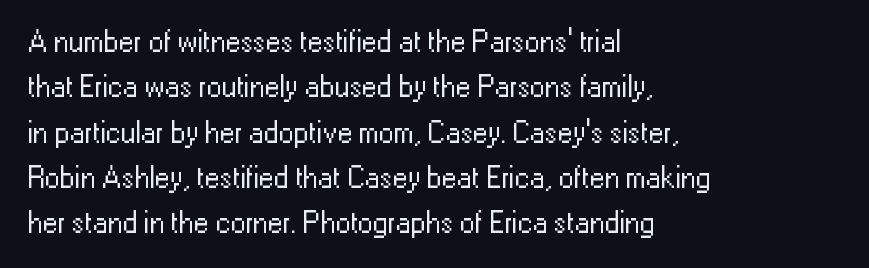
The image shows 30 px regular-weight sans-serif type, upright; set left-aligned, normal line spacing (1.51x), normal letter spacing, not underlined; low stroke contrast and a medium x-height.
